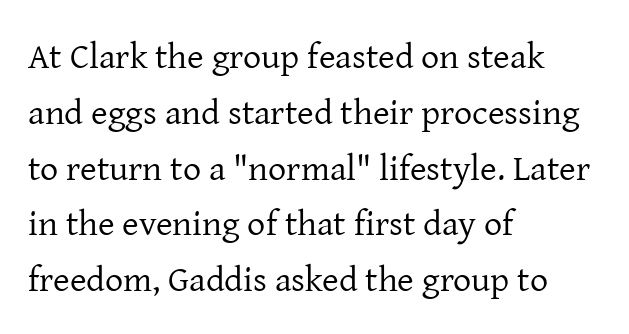
The image shows 36 px regular-weight serif type, upright; set left-aligned, normal line spacing (1.55x), normal letter spacing, not underlined; low stroke contrast and a medium x-height.
